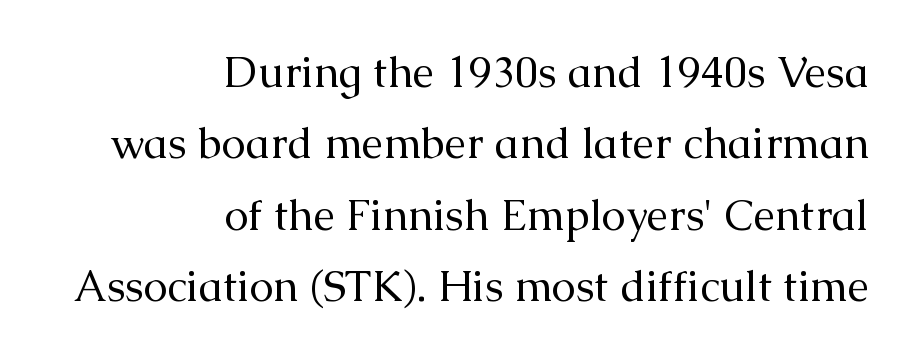
The image shows 43 px regular-weight serif type, upright; set right-aligned, normal line spacing (1.66x), normal letter spacing, not underlined; medium stroke contrast and a medium x-height.
